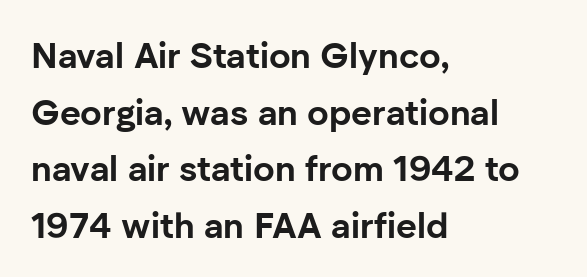
{"serif": "no", "italic": "no", "bold": "yes", "weight": "bold", "width": "normal", "stroke_contrast": "low", "x_height": "medium", "monospaced": "no", "underline": "no", "align": "left", "line_spacing": "normal", "line_spacing_ratio": 1.57, "letter_spacing": "normal", "letter_spacing_em": 0.0, "glyph_px": 36}
